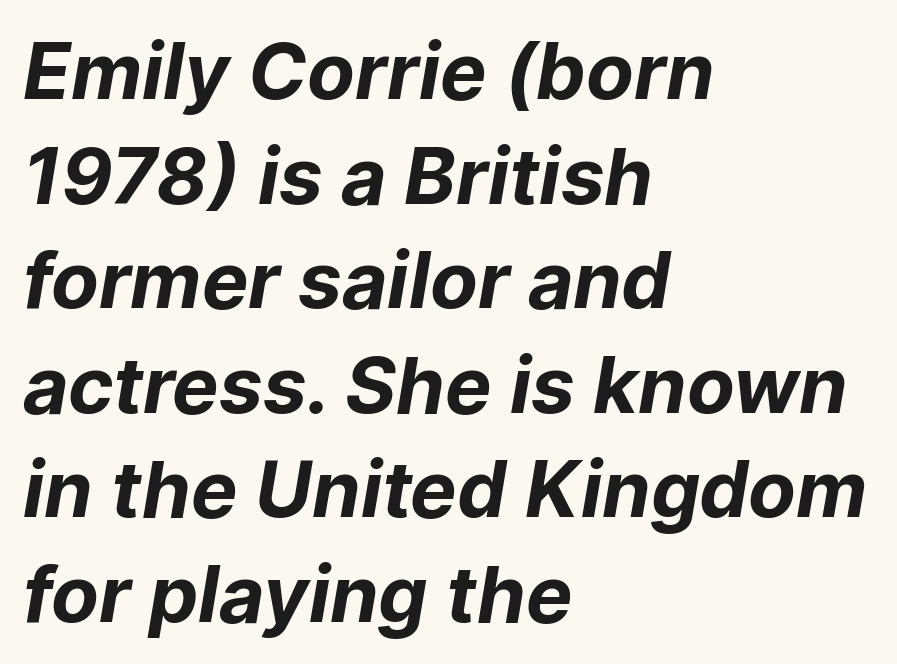
Check where the strokes stop: nothing finishes them off — pure sans. This rendering uses left alignment, leaving the right contour irregular. There is no visible air inserted between adjacent glyphs. Bare-footed words on every line.
